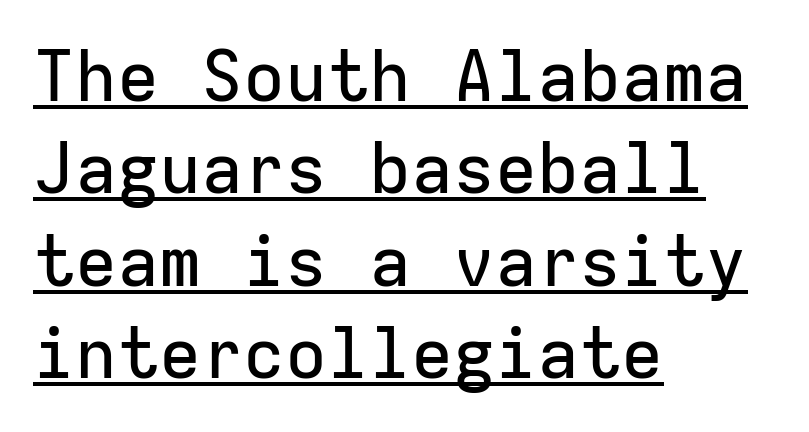
The image shows 70 px sans-serif type, upright, monospaced; set left-aligned, normal line spacing (1.32x), normal letter spacing, underlined; low stroke contrast and a medium x-height.
